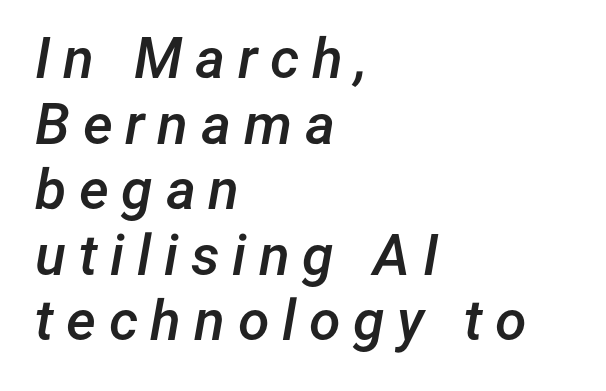
Lines of text with bare space underneath. The horizontal fit of the characters is loose and conspicuously gappy. Characters are canted at an angle relative to the baseline's perpendicular. A typesetter would call this proportional, since set widths differ per character. Typographic density is moderately raised because the face is semibold.
